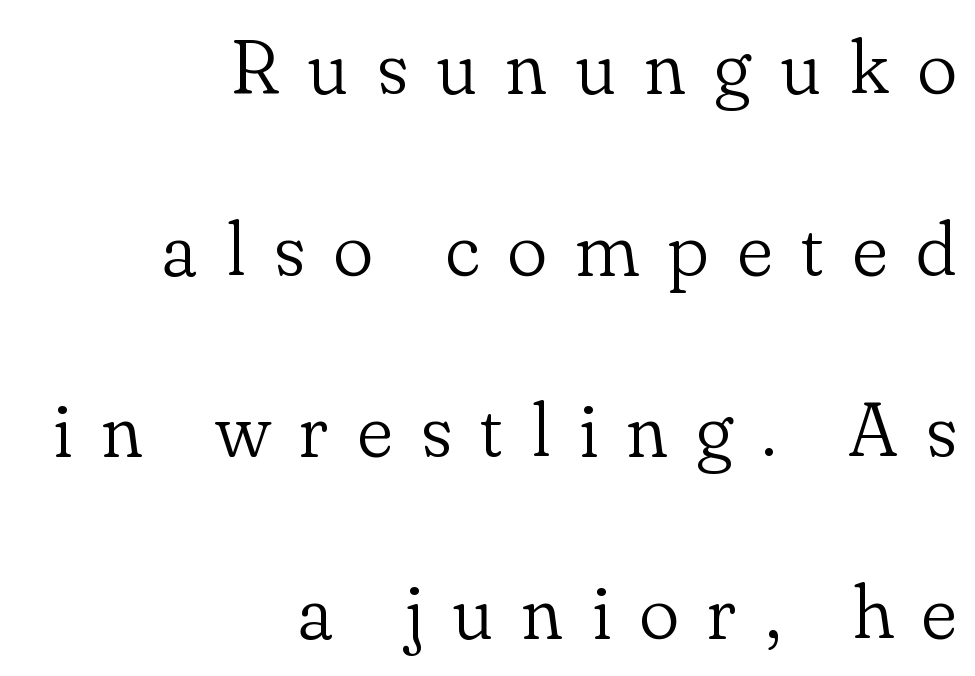
The image shows 76 px light serif type, upright; set right-aligned, loose line spacing (2.39x), unusually wide letter spacing (+0.37 em), not underlined; low stroke contrast and a small x-height.
